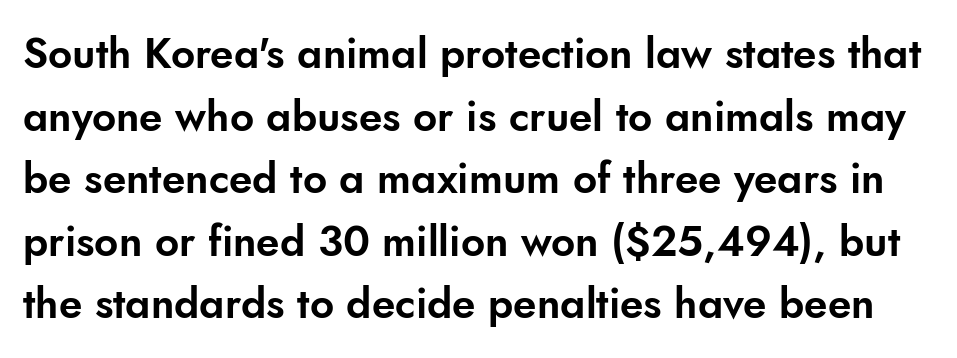
Here the designer chose a conventional face with non-uniform glyph widths. Do the letters lean? They stand straight. Summary of vertical rhythm: regular, with standard interline spacing. The passage shown is not underscored anywhere. Glyph-to-glyph distance matches everyday printed text.
